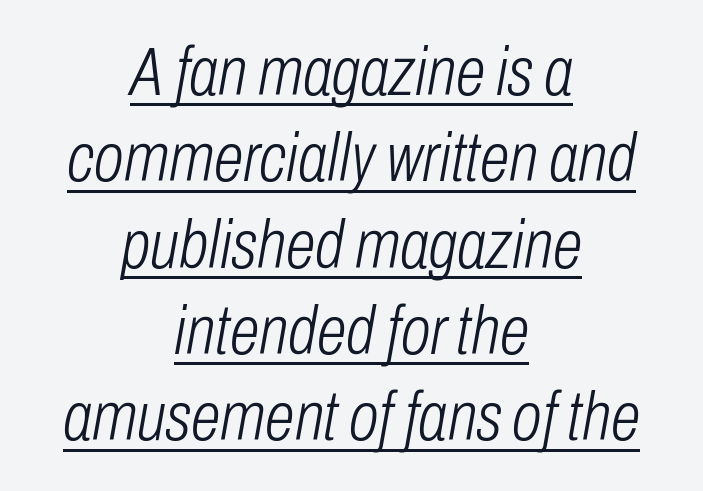
Notice how the passage keeps no hard edge, just a central spine. Like a heading marked for emphasis, these lines bear an underscore. This rendering leaves character spacing at its baseline value. This sample uses an oblique cut, with every glyph tilted off the vertical. Spacing verdict: proportional, widths tailored to each character.
